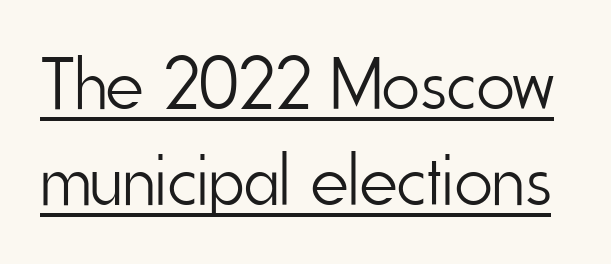
{"serif": "no", "italic": "no", "bold": "no", "weight": "light", "width": "condensed", "stroke_contrast": "low", "x_height": "small", "monospaced": "no", "underline": "yes", "line_spacing": "normal", "line_spacing_ratio": 1.32, "letter_spacing": "normal", "letter_spacing_em": 0.0, "glyph_px": 73}
